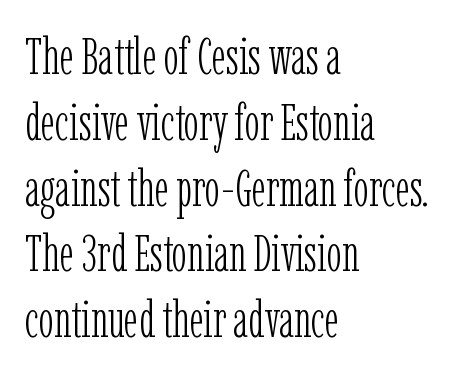
Q: Is the text bold? A: No.
Q: Is the text italic (slanted)? A: No, it is upright.
Q: Is the typeface a serif or a sans-serif typeface? A: Serif.
Q: Is the text underlined? A: No.
Q: How is the paragraph aligned? A: Left-aligned.
Q: Is the spacing between letters normal or unusually wide? A: Normal.
Q: Is the spacing between lines tight, normal or loose? A: Normal.
Q: Width (condensed, normal, or wide)? A: Condensed.
Q: Stroke contrast? A: Low.
Q: x-height? A: Medium.
Q: Monospaced? A: No.
